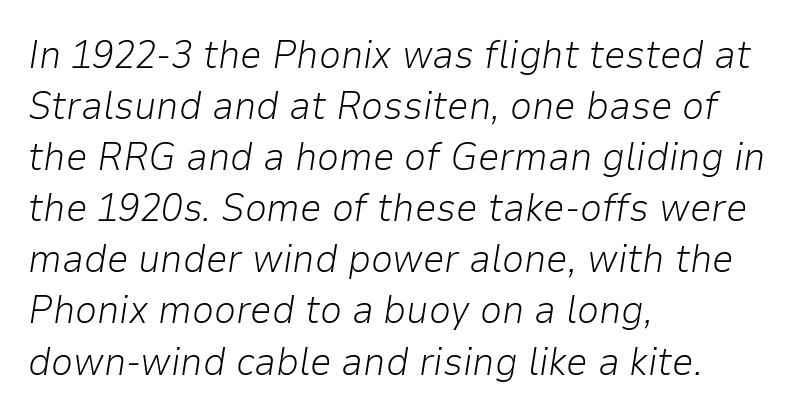
Is the letter spacing exaggerated? No — it looks like the ordinary default. These lines sit exactly where default settings would place them. The text block is weighted toward the left margin, trailing off unevenly rightward. The whole block is typeset with a tilt. Just letters on the line, the space beneath them empty.
